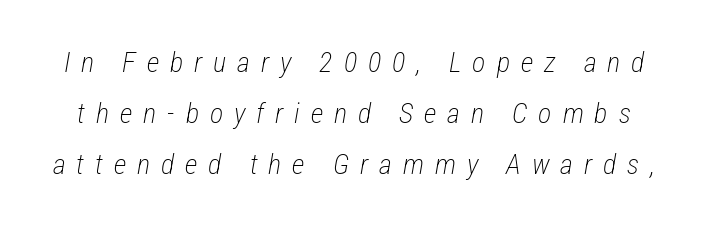
The image shows 28 px light, condensed type, italic (leaning right); set line spacing 1.82x, unusually wide letter spacing (+0.39 em), not underlined; low stroke contrast and a medium x-height.
